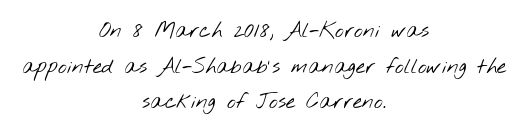
Horizontally, the lines are justified to the midpoint only. These lines sit exactly where default settings would place them. Summary of weight: not heavy and not bold. Standard letterfit; no display-style spreading of the glyphs. Has an underline been added? It has not.
